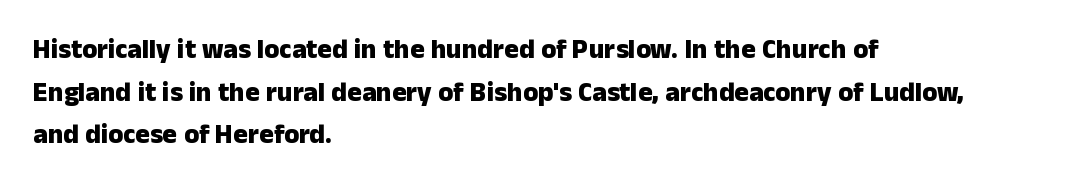
Q: Is the text bold? A: Yes.
Q: Is the text italic (slanted)? A: No, it is upright.
Q: Is the text underlined? A: No.
Q: How is the paragraph aligned? A: Left-aligned.
Q: Is the spacing between letters normal or unusually wide? A: Normal.
Q: Is the spacing between lines tight, normal or loose? A: Normal.
